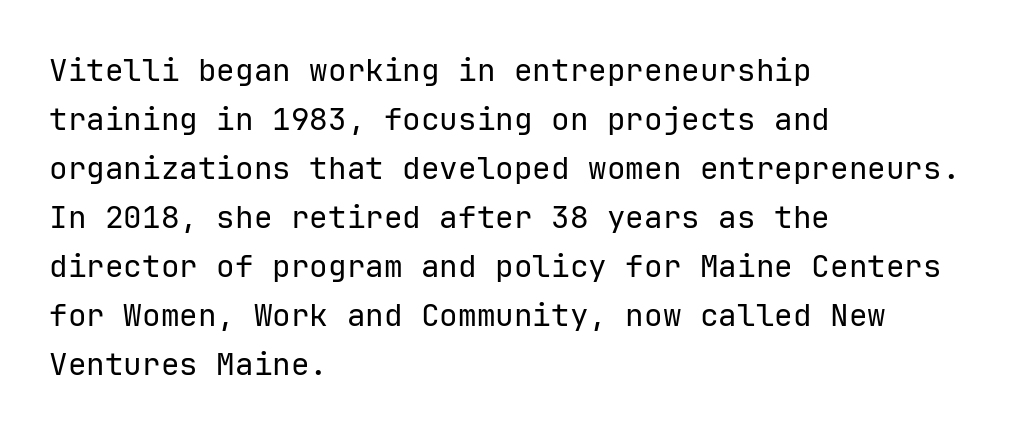
{"serif": "no", "italic": "no", "bold": "no", "weight": "regular", "width": "normal", "stroke_contrast": "low", "x_height": "medium", "monospaced": "yes", "underline": "no", "align": "left", "line_spacing": "normal", "line_spacing_ratio": 1.58, "letter_spacing": "normal", "letter_spacing_em": 0.0, "glyph_px": 31}
